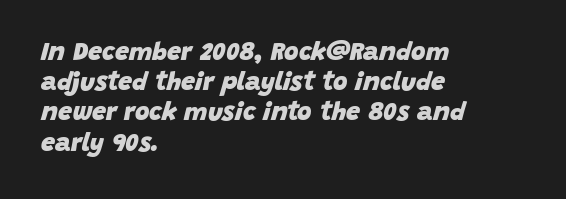
Q: Is the text bold? A: Yes.
Q: Is the text italic (slanted)? A: Yes, it leans right by about 15 degrees.
Q: Is the text underlined? A: No.
Q: How is the paragraph aligned? A: Left-aligned.
Q: Is the spacing between letters normal or unusually wide? A: Normal.
